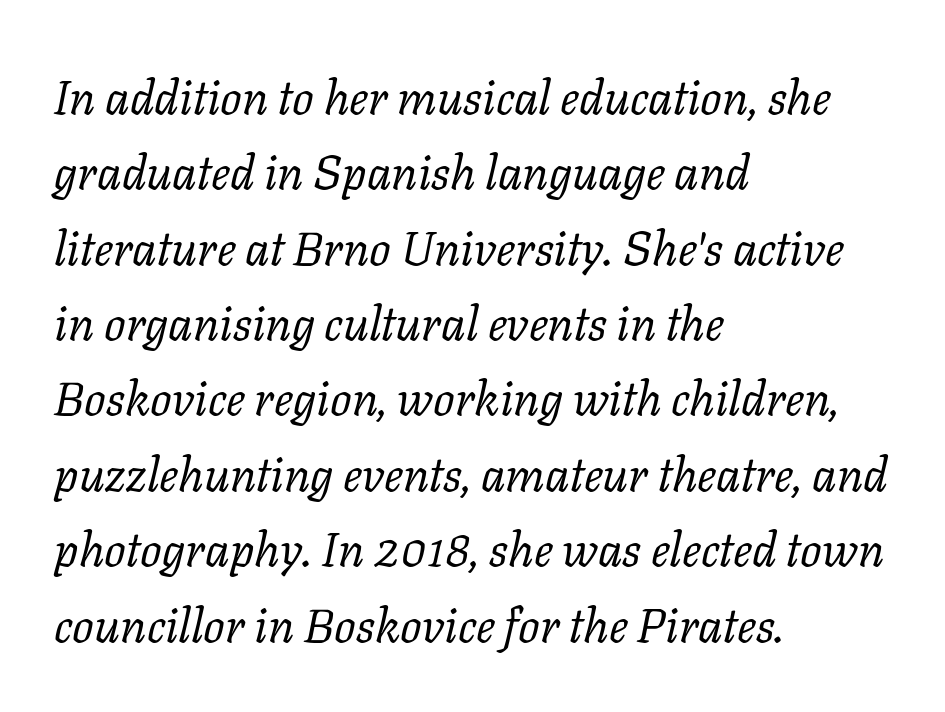
Casual observation: everything's shoved over to the left. Weight class: somewhere from thin through regular. Italic? Definitely — the glyphs are oblique. A typesetter would call this leading conventional body-copy spacing. This is serif lettering, the kind often seen in printed books.
